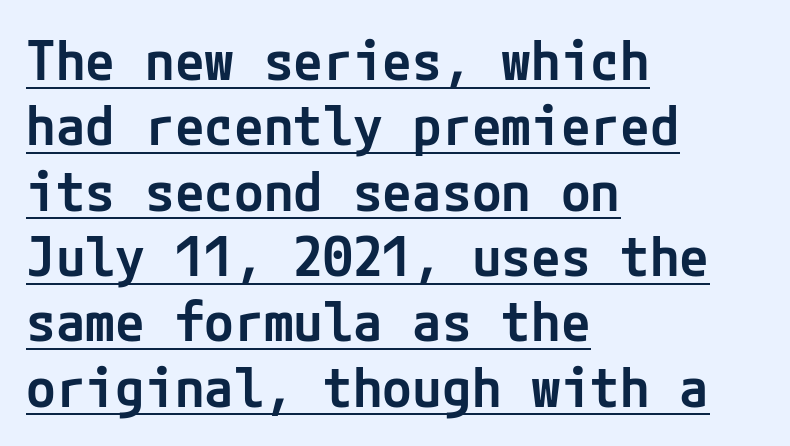
{"serif": "no", "italic": "no", "bold": "semi", "weight": "semibold", "width": "normal", "stroke_contrast": "low", "x_height": "medium", "underline": "yes", "align": "left", "line_spacing_ratio": 1.21, "letter_spacing": "normal", "letter_spacing_em": 0.0, "glyph_px": 54}
